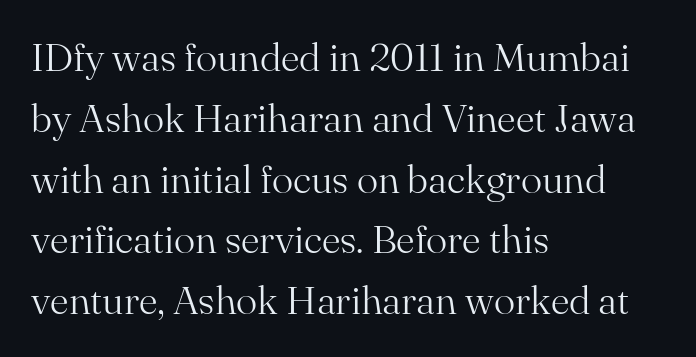
{"serif": "yes", "italic": "no", "bold": "no", "weight": "light", "width": "normal", "stroke_contrast": "medium", "x_height": "small", "monospaced": "no", "underline": "no", "align": "left", "line_spacing": "normal", "line_spacing_ratio": 1.52, "letter_spacing": "normal", "letter_spacing_em": 0.0, "glyph_px": 40}
